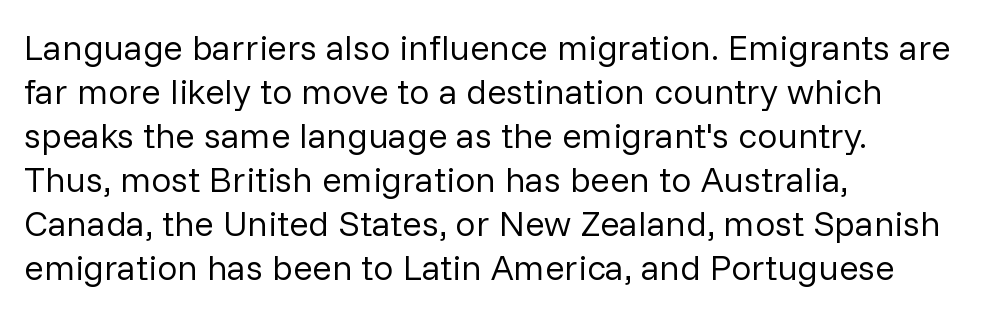
Q: Is the text bold? A: No.
Q: Is the text italic (slanted)? A: No, it is upright.
Q: Is the typeface a serif or a sans-serif typeface? A: Sans-serif.
Q: Is the text underlined? A: No.
Q: How is the paragraph aligned? A: Left-aligned.
Q: Is the spacing between letters normal or unusually wide? A: Normal.
Q: Width (condensed, normal, or wide)? A: Normal.
Q: Stroke contrast? A: Low.
Q: x-height? A: Medium.
Q: Monospaced? A: No.
